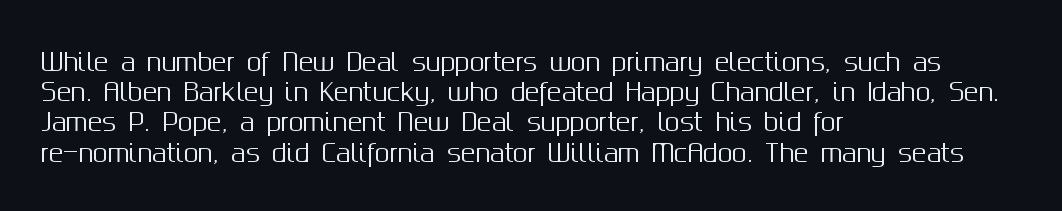
The image shows 24 px text type, upright; set left-aligned, normal line spacing (1.26x), normal letter spacing, not underlined.
